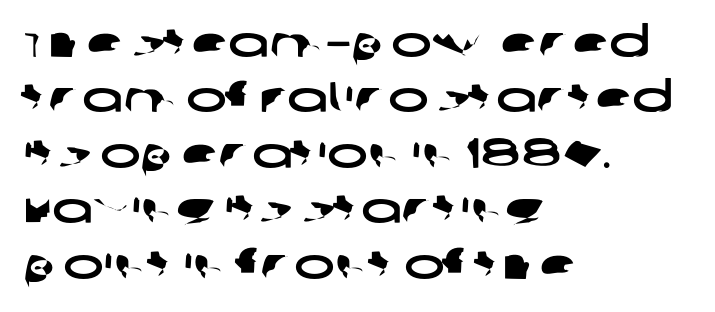
Q: Is the typeface a serif or a sans-serif typeface? A: Sans-serif.
Q: Is the text underlined? A: No.
Q: How is the paragraph aligned? A: Left-aligned.
Q: Is the spacing between letters normal or unusually wide? A: Normal.
Q: Is the spacing between lines tight, normal or loose? A: Normal.
Q: Width (condensed, normal, or wide)? A: Wide.
Q: Stroke contrast? A: Low.
Q: x-height? A: Large.
Q: Monospaced? A: No.
